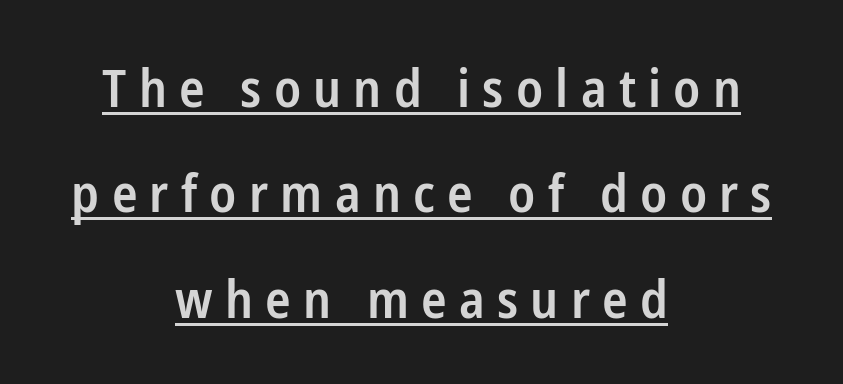
Q: Is the text bold? A: Semi-bold.
Q: Is the text italic (slanted)? A: No, it is upright.
Q: Is the typeface a serif or a sans-serif typeface? A: Sans-serif.
Q: Is the text underlined? A: Yes.
Q: How is the paragraph aligned? A: Centered.
Q: Is the spacing between letters normal or unusually wide? A: Unusually wide.
Q: Is the spacing between lines tight, normal or loose? A: Loose.
Q: Width (condensed, normal, or wide)? A: Condensed.
Q: Stroke contrast? A: Low.
Q: x-height? A: Medium.
Q: Monospaced? A: No.
